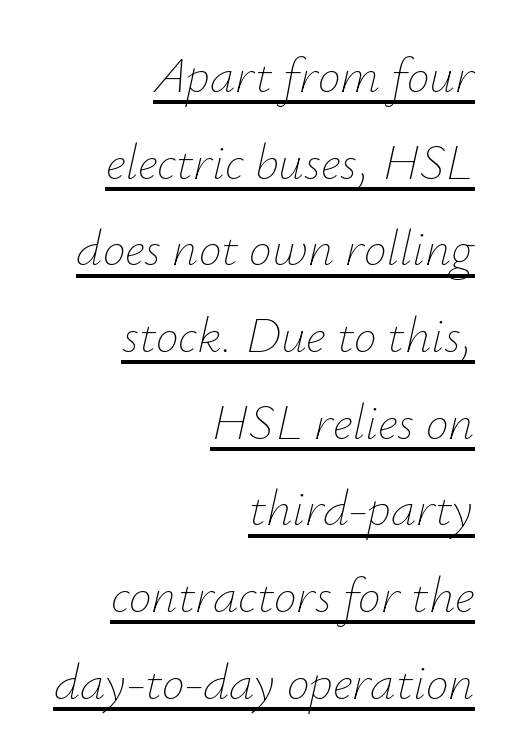
Q: Is the text bold? A: No.
Q: Is the text italic (slanted)? A: Yes, it leans right by about 12 degrees.
Q: Is the text underlined? A: Yes.
Q: How is the paragraph aligned? A: Right-aligned.
Q: Is the spacing between letters normal or unusually wide? A: Normal.
Q: Is the spacing between lines tight, normal or loose? A: Normal.
Q: Width (condensed, normal, or wide)? A: Normal.
Q: Stroke contrast? A: Low.
Q: x-height? A: Small.
Q: Monospaced? A: No.
